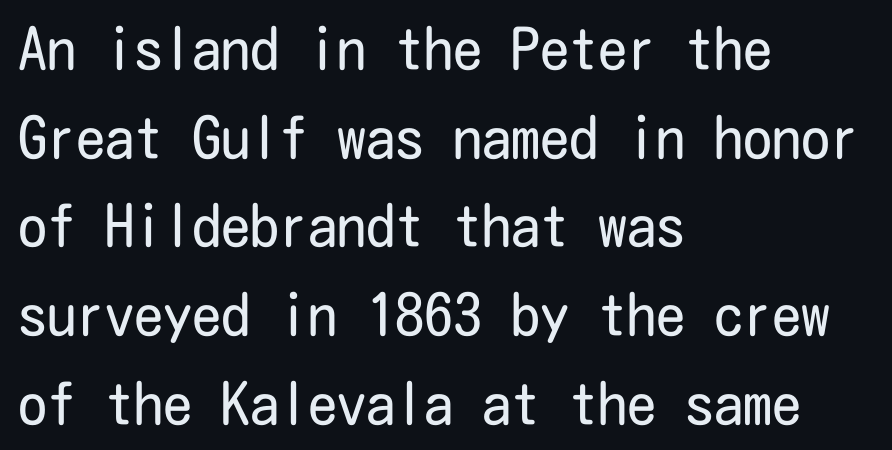
The image shows 58 px regular-weight, condensed sans-serif type, upright; set left-aligned, normal line spacing (1.53x), normal letter spacing, not underlined; low stroke contrast and a medium x-height.
